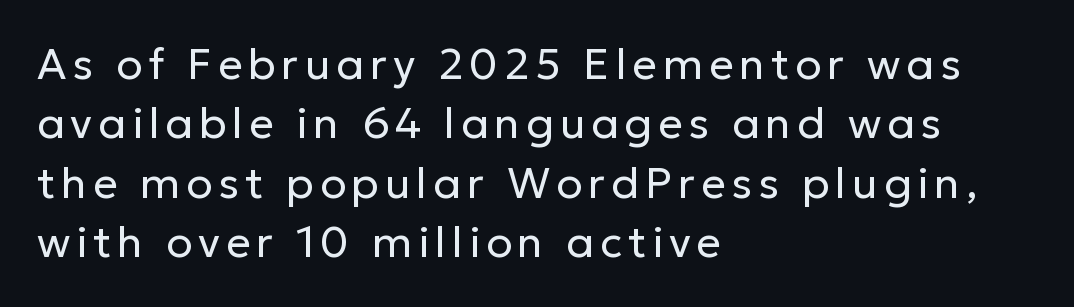
{"serif": "no", "italic": "no", "bold": "no", "weight": "regular", "width": "normal", "stroke_contrast": "low", "x_height": "medium", "monospaced": "no", "underline": "no", "align": "left", "line_spacing": "normal", "line_spacing_ratio": 1.38, "glyph_px": 43}
